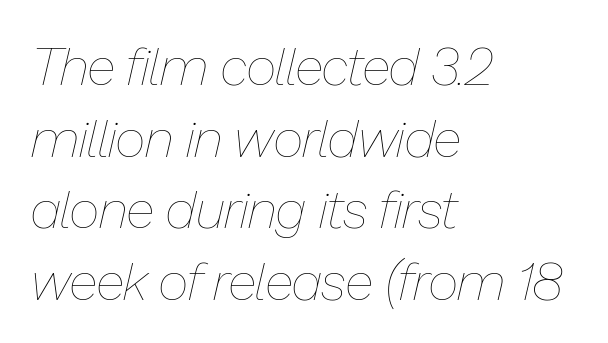
The image shows 53 px thin type, italic (leaning right); set left-aligned, normal line spacing (1.35x), normal letter spacing, not underlined; low stroke contrast and a medium x-height.
